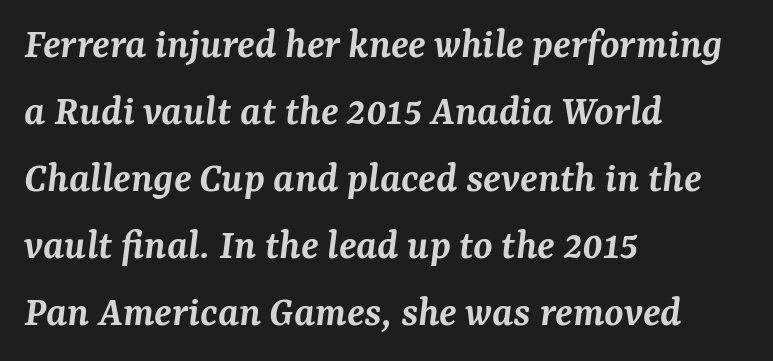
The image shows 44 px semibold serif type, italic (leaning right); set left-aligned, normal line spacing (1.52x), normal letter spacing, not underlined; medium stroke contrast and a medium x-height.
